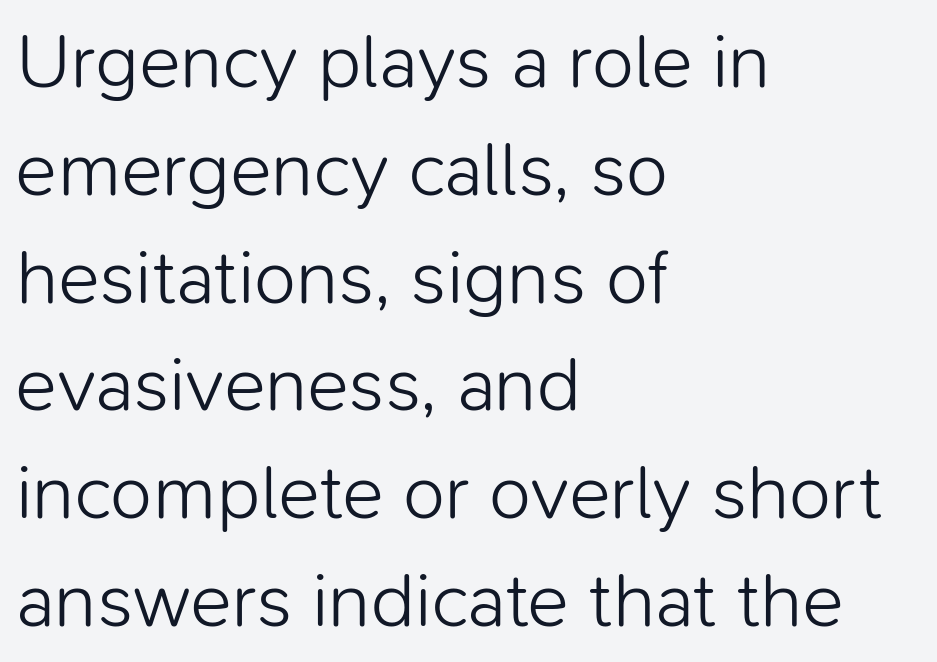
Q: Is the text bold? A: No.
Q: Is the text italic (slanted)? A: No, it is upright.
Q: Is the typeface a serif or a sans-serif typeface? A: Sans-serif.
Q: Is the text underlined? A: No.
Q: How is the paragraph aligned? A: Left-aligned.
Q: Is the spacing between letters normal or unusually wide? A: Normal.
Q: Is the spacing between lines tight, normal or loose? A: Normal.
Q: Width (condensed, normal, or wide)? A: Normal.
Q: Stroke contrast? A: Low.
Q: x-height? A: Medium.
Q: Monospaced? A: No.
